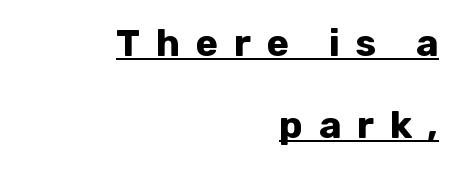
The image shows 38 px bold sans-serif type, upright; set right-aligned, loose line spacing (2.17x), unusually wide letter spacing (+0.41 em), underlined; low stroke contrast and a medium x-height.
